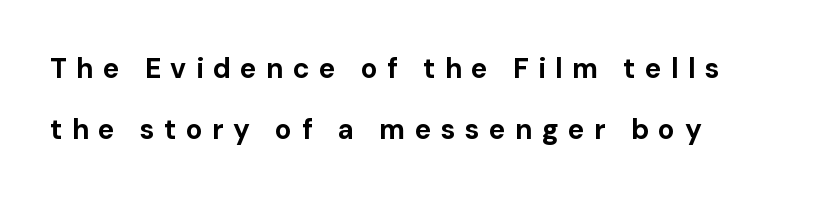
Q: Is the text bold? A: Yes.
Q: Is the text italic (slanted)? A: No, it is upright.
Q: Is the typeface a serif or a sans-serif typeface? A: Sans-serif.
Q: Is the text underlined? A: No.
Q: How is the paragraph aligned? A: Left-aligned.
Q: Is the spacing between letters normal or unusually wide? A: Unusually wide.
Q: Is the spacing between lines tight, normal or loose? A: Loose.
Q: Width (condensed, normal, or wide)? A: Normal.
Q: Stroke contrast? A: Low.
Q: x-height? A: Medium.
Q: Monospaced? A: No.
